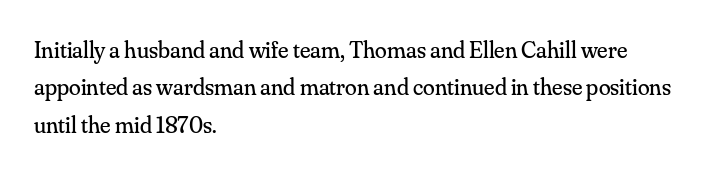
Q: Is the text bold? A: No.
Q: Is the text italic (slanted)? A: No, it is upright.
Q: Is the text underlined? A: No.
Q: How is the paragraph aligned? A: Left-aligned.
Q: Is the spacing between letters normal or unusually wide? A: Normal.
Q: Is the spacing between lines tight, normal or loose? A: Normal.
